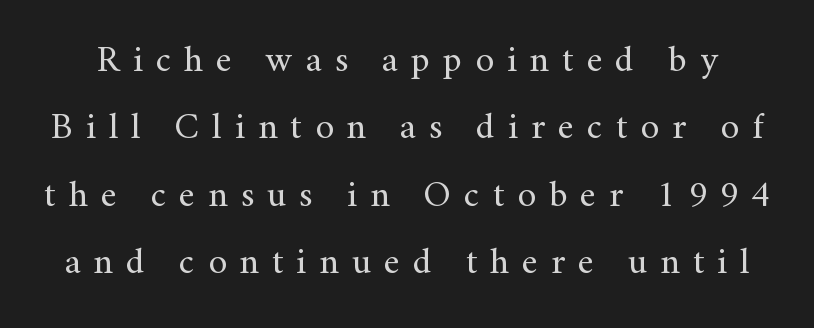
Each letter keeps its own natural width here, so spacing adapts to shape. Is this a sans? No — the strokes have serifs. Is the type heavy? It reads as light-to-regular instead. Unlike italic type, these characters show no tilt at all.
